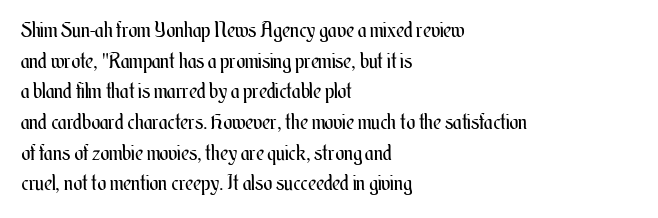
The strip under each line holds only bare page. The lines in this sample share a left origin and differ only in where they stop. The block of text has a typical density, with ordinary space between rows. A typesetter would call this zero additional tracking. Each stroke keeps to a modest, everyday thickness or less. Style check: upright.
